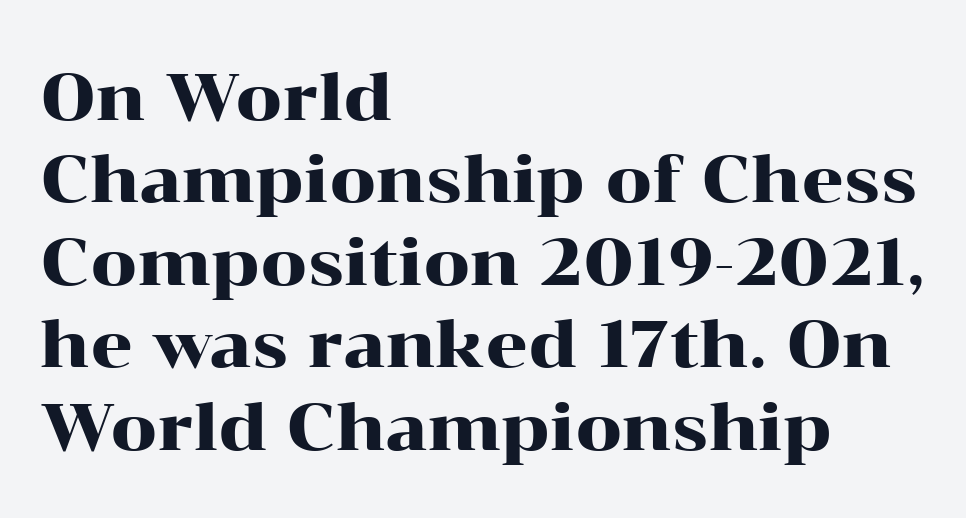
You could not count columns in this text — the font is proportionally spaced. This sample is left-justified, so line endings fall wherever the words run out. The line texture is even and compact thanks to regular tracking. Letterform terminals end in serifs throughout the passage. This is the regular roman posture of the typeface.
